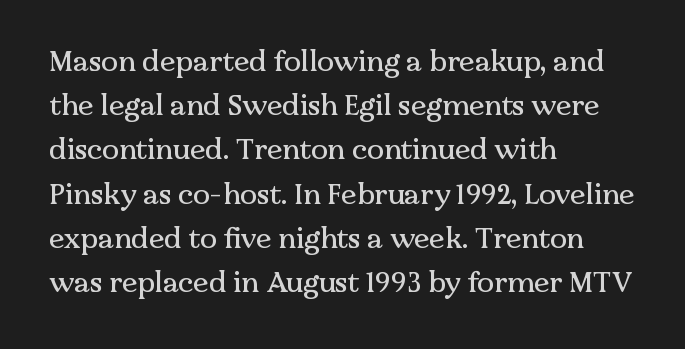
The image shows 28 px serif type, upright; set left-aligned, normal line spacing (1.58x), normal letter spacing, not underlined; medium stroke contrast and a medium x-height.
